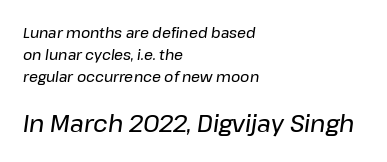
{"italic": "yes", "lean": "right", "slant_degrees": 8, "underline": "no", "align": "left", "line_spacing": "normal", "line_spacing_ratio": 1.56, "letter_spacing": "normal", "letter_spacing_em": 0.0, "larger_block": "second", "size_ratio": 1.64, "glyph_px": 23}
